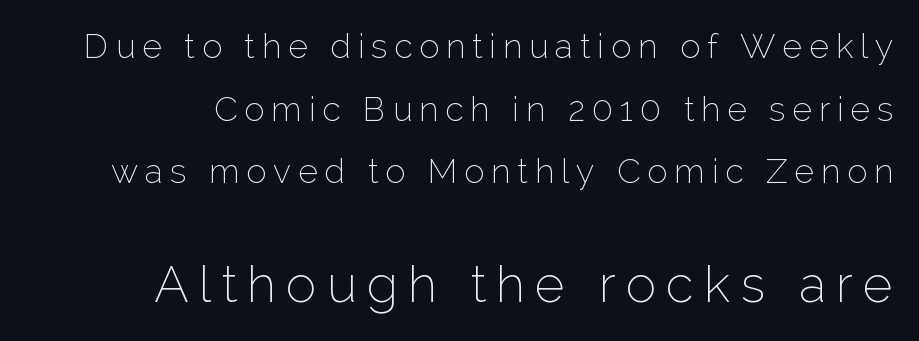
Lines of text with bare space underneath. Character widths vary here, with narrow letters taking less room than wide ones. Tall strokes in this sample are plumb rather than angled. Type size steps up from the first block to the second. Classification — sans serif.
